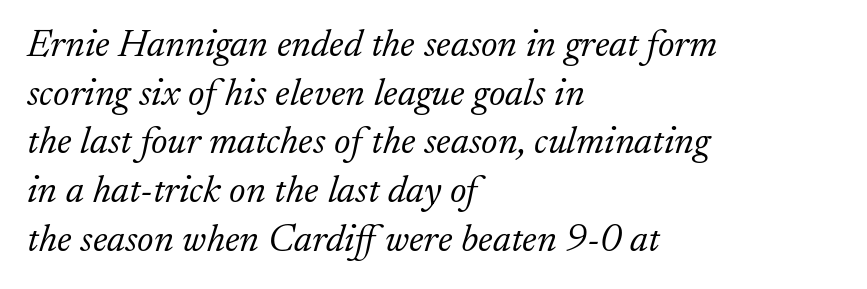
Q: Is the text bold? A: No.
Q: Is the text italic (slanted)? A: Yes, it leans right by about 17 degrees.
Q: Is the typeface a serif or a sans-serif typeface? A: Serif.
Q: Is the text underlined? A: No.
Q: How is the paragraph aligned? A: Left-aligned.
Q: Is the spacing between letters normal or unusually wide? A: Normal.
Q: Is the spacing between lines tight, normal or loose? A: Normal.
Q: Width (condensed, normal, or wide)? A: Normal.
Q: Stroke contrast? A: Low.
Q: x-height? A: Small.
Q: Monospaced? A: No.
